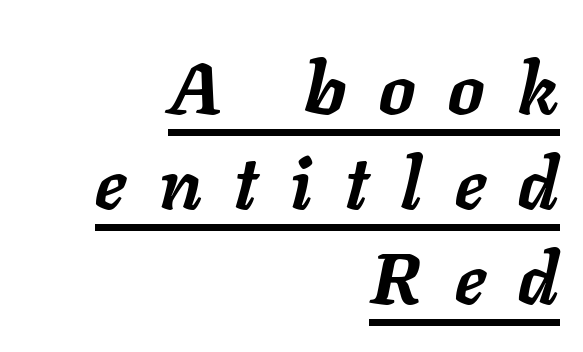
Q: Is the text bold? A: Yes.
Q: Is the text italic (slanted)? A: Yes, it leans right by about 11 degrees.
Q: Is the text underlined? A: Yes.
Q: How is the paragraph aligned? A: Right-aligned.
Q: Is the spacing between letters normal or unusually wide? A: Unusually wide.
Q: Is the spacing between lines tight, normal or loose? A: Normal.
Q: Width (condensed, normal, or wide)? A: Normal.
Q: Stroke contrast? A: Low.
Q: x-height? A: Medium.
Q: Monospaced? A: No.
